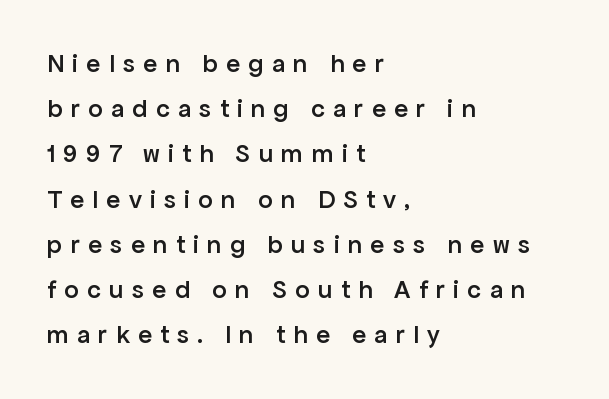
This is moderately heavy type, rendered in semibold. Notice how the stems are strictly vertical — no italics here. This sample uses expanded letter spacing, leaving extra air between glyphs. Underline: absent.
